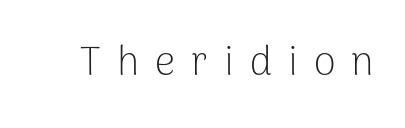
{"serif": "no", "italic": "no", "bold": "no", "weight": "light", "width": "normal", "stroke_contrast": "low", "x_height": "medium", "monospaced": "no", "underline": "no", "letter_spacing": "wide", "letter_spacing_em": 0.4, "glyph_px": 40}
